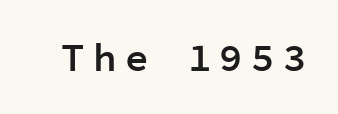
{"serif": "no", "italic": "no", "bold": "semi", "weight": "semibold", "width": "normal", "stroke_contrast": "low", "x_height": "medium", "monospaced": "yes", "underline": "no", "letter_spacing": "wide", "letter_spacing_em": 0.21, "glyph_px": 39}
